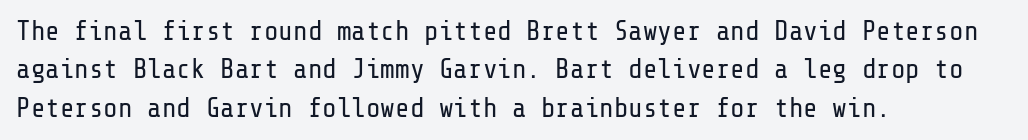
The image shows 27 px text type, upright; set left-aligned, normal line spacing (1.42x), normal letter spacing, not underlined.
